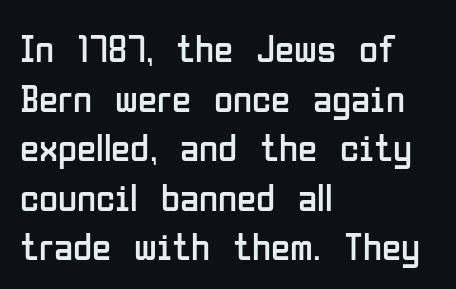
The image shows 39 px regular-weight, condensed sans-serif type, upright; set left-aligned, normal line spacing (1.27x), normal letter spacing, not underlined; low stroke contrast and a medium x-height.
